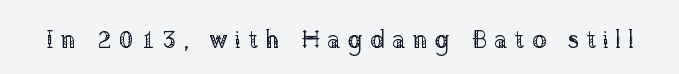
Tracking value appears strongly positive — letters spread wide. The typesetting does not lean heavy: it is not bold. Style check: upright. The area under the type is left untouched.
